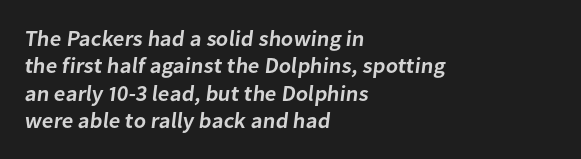
Whoever set this chose a conventional vertical rhythm. Honestly, the letter spacing is just normal — you wouldn't notice it. On the weight axis this lands at semibold, roughly 600. Line beginnings align vertically; line endings do not. The zone under the glyphs is completely vacant.
